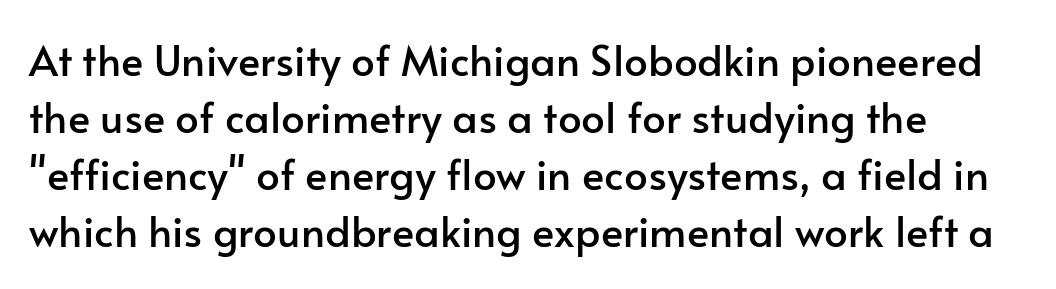
{"serif": "no", "italic": "no", "width": "normal", "stroke_contrast": "low", "x_height": "small", "monospaced": "no", "underline": "no", "align": "left", "line_spacing": "normal", "line_spacing_ratio": 1.36, "letter_spacing": "normal", "letter_spacing_em": 0.0, "glyph_px": 42}
